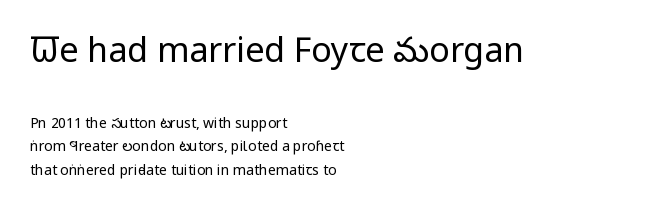
{"serif": "no", "italic": "no", "bold": "no", "weight": "regular", "width": "condensed", "stroke_contrast": "low", "x_height": "large", "monospaced": "no", "underline": "no", "align": "left", "line_spacing": "normal", "line_spacing_ratio": 1.69, "letter_spacing": "normal", "letter_spacing_em": 0.0, "larger_block": "first", "size_ratio": 2.43, "glyph_px": 34}
